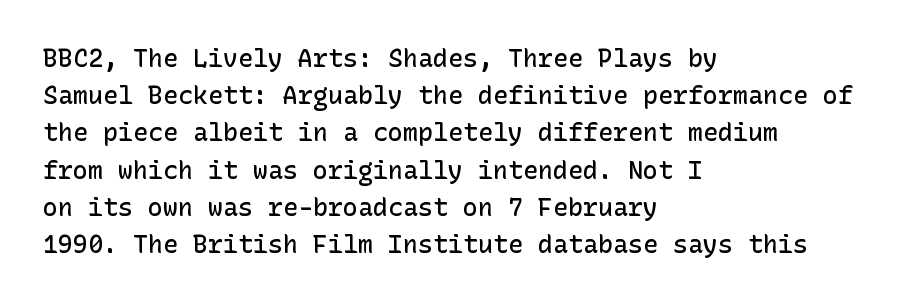
Q: Is the text bold? A: Semi-bold.
Q: Is the text italic (slanted)? A: No, it is upright.
Q: Is the text underlined? A: No.
Q: How is the paragraph aligned? A: Left-aligned.
Q: Is the spacing between letters normal or unusually wide? A: Normal.
Q: Is the spacing between lines tight, normal or loose? A: Normal.
